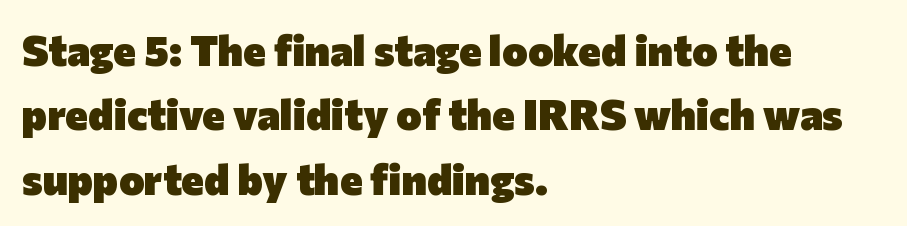
{"serif": "no", "italic": "no", "bold": "yes", "weight": "heavy", "width": "normal", "stroke_contrast": "low", "x_height": "medium", "monospaced": "no", "underline": "no", "align": "left", "line_spacing": "normal", "line_spacing_ratio": 1.5, "letter_spacing": "normal", "letter_spacing_em": 0.0, "glyph_px": 43}
